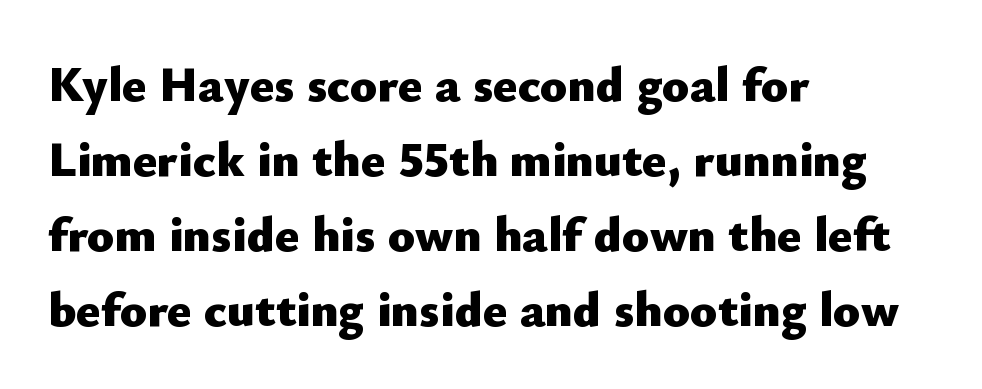
{"serif": "no", "italic": "no", "bold": "yes", "weight": "heavy", "width": "normal", "stroke_contrast": "low", "x_height": "small", "monospaced": "no", "underline": "no", "align": "left", "line_spacing": "normal", "line_spacing_ratio": 1.5, "letter_spacing": "normal", "letter_spacing_em": 0.0, "glyph_px": 50}
